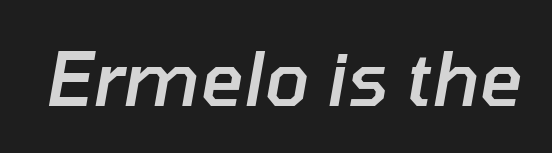
Q: Is the text bold? A: Semi-bold.
Q: Is the text italic (slanted)? A: Yes, it leans right by about 10 degrees.
Q: Is the text underlined? A: No.
Q: Is the spacing between letters normal or unusually wide? A: Normal.
Q: Width (condensed, normal, or wide)? A: Normal.
Q: Stroke contrast? A: Low.
Q: x-height? A: Medium.
Q: Monospaced? A: No.
